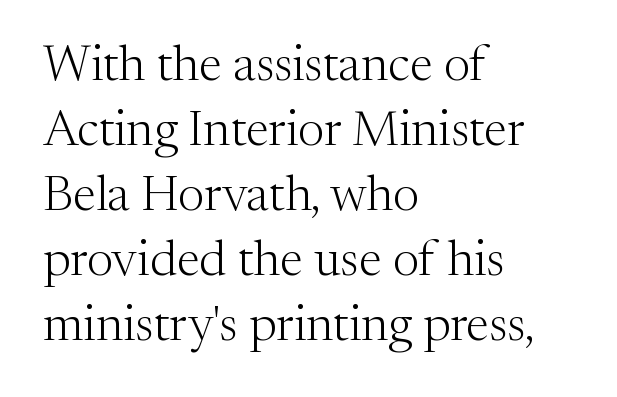
{"serif": "yes", "italic": "no", "bold": "no", "weight": "light", "width": "normal", "stroke_contrast": "medium", "x_height": "medium", "monospaced": "no", "underline": "no", "align": "left", "line_spacing": "normal", "line_spacing_ratio": 1.3, "letter_spacing": "normal", "letter_spacing_em": 0.0, "glyph_px": 50}
